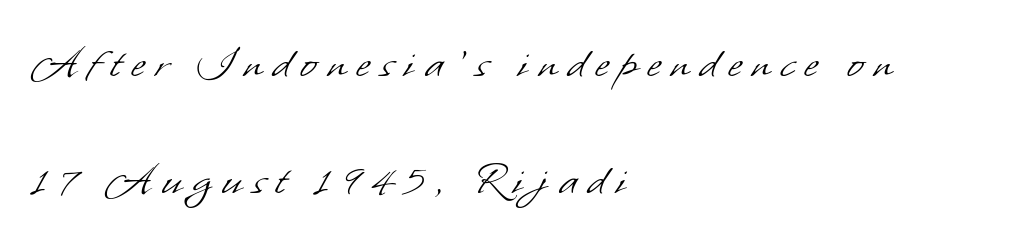
No chunkiness to these letters — they're not bold. This sample trades compactness for vertical openness between lines. Do the characters align in a grid? No, the font is proportional. The characters display no serif detailing; their extremities are plain.
